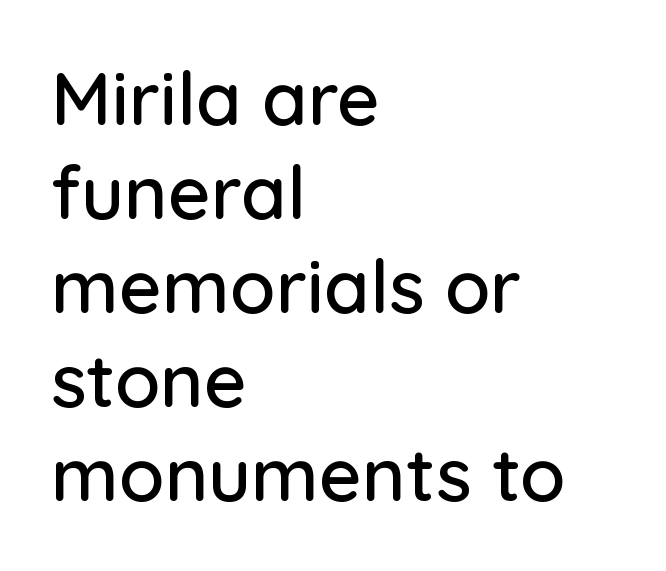
Think of a printed novel: that variable character pitch is what you see here. This sample keeps an unexceptional amount of space between lines. Rendered with straight, roman letterforms. Between one letter and the next there's only the usual sliver of space. This sample uses a sans-serif face. This rendering uses left alignment, leaving the right contour irregular.
